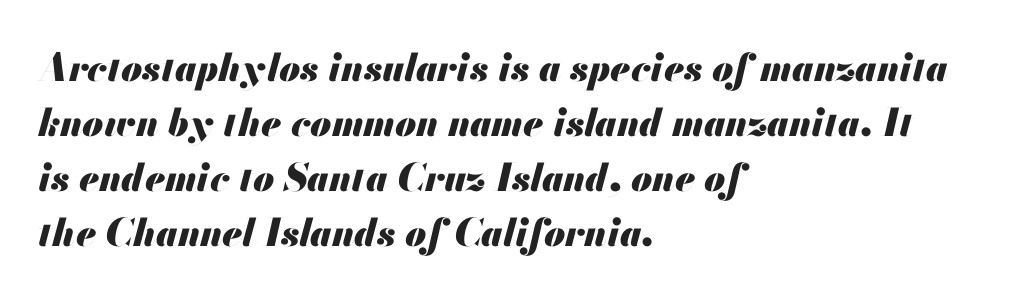
Compared with a centered layout, this one pins lines to the left instead. Spacing verdict: proportional, widths tailored to each character. Quick note: italic. Baseline-to-baseline distance is the conventional proportion of letter height.
